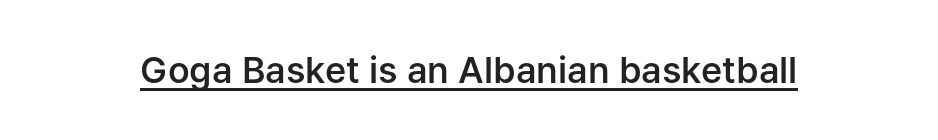
Each letter keeps its own natural width here, so spacing adapts to shape. Every letter is mildly thick-stroked: semibold rather than bold. Is the letter spacing exaggerated? No — it looks like the ordinary default. Underlining? Definitely there. Serifs: no, the terminals of the letterforms are clean. Italic: no, the glyphs are upright roman.
